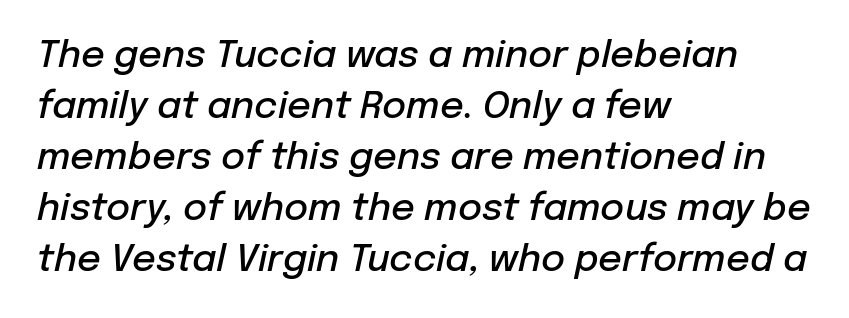
The image shows 37 px semibold type, italic (leaning right); set left-aligned, normal line spacing (1.38x), normal letter spacing, not underlined; low stroke contrast and a medium x-height.
